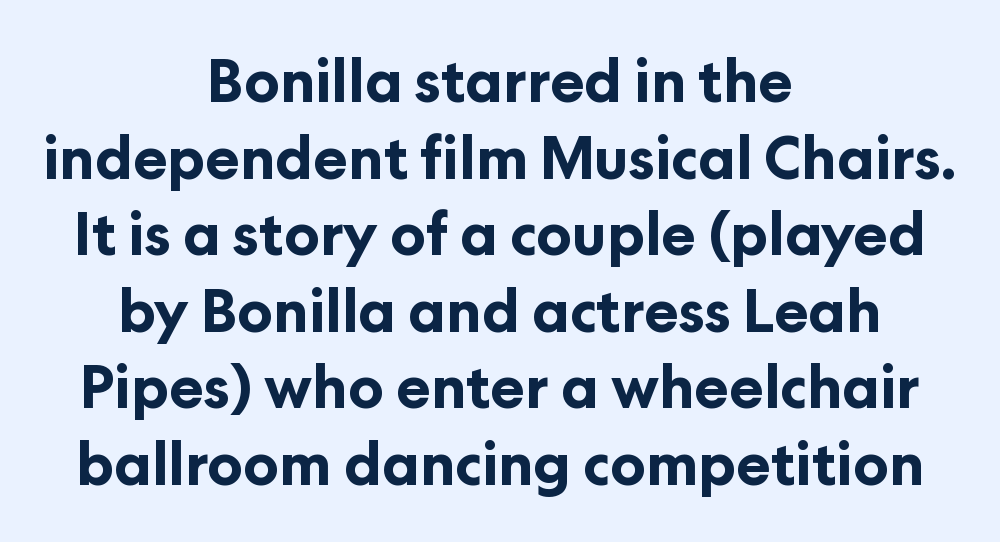
The typesetter chose a symmetrical, centered arrangement here. Check where the strokes stop: nothing finishes them off — pure sans. In terms of leading, this rendering sits right in the middle. Underlining? Definitely not there.
